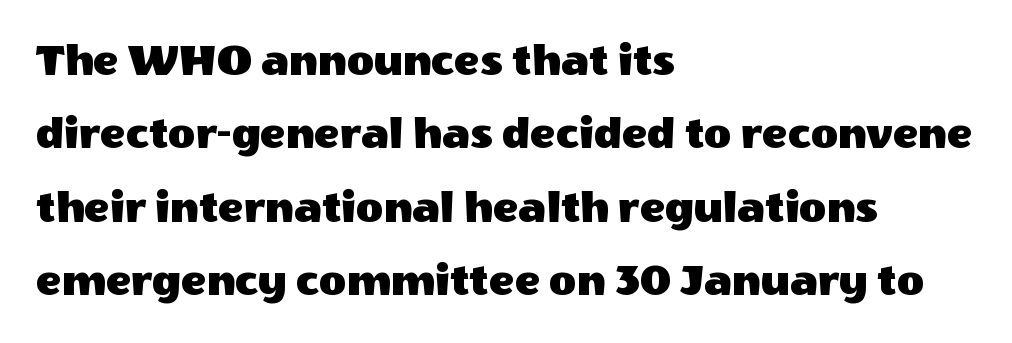
The image shows 47 px sans-serif type, upright; set left-aligned, normal line spacing (1.56x), normal letter spacing, not underlined; a large x-height.
